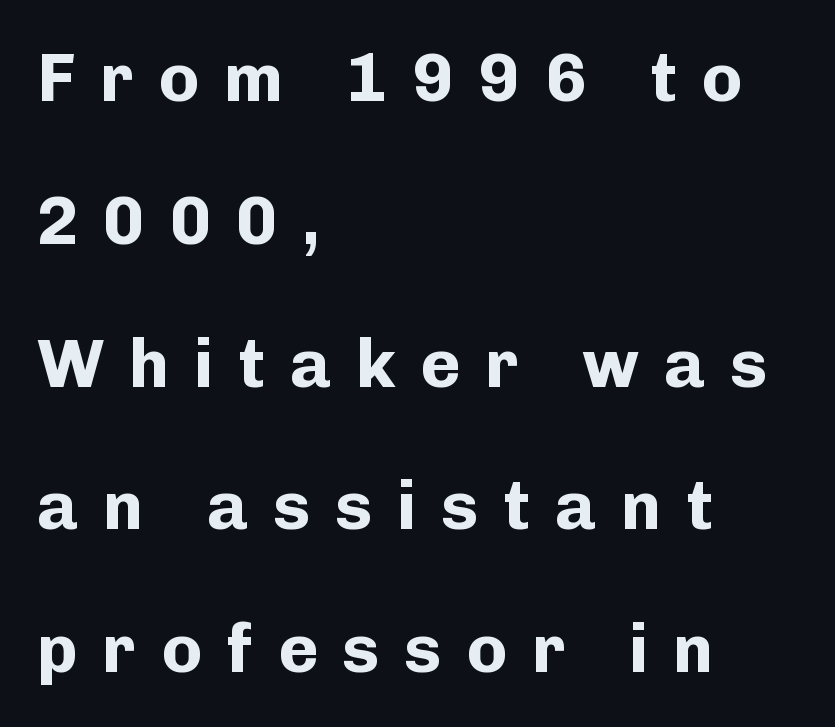
The image shows 68 px bold sans-serif type, upright; set left-aligned, loose line spacing (2.1x), unusually wide letter spacing (+0.36 em), not underlined; low stroke contrast and a medium x-height.
